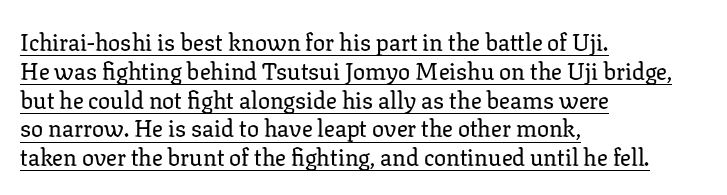
Q: Is the text italic (slanted)? A: No, it is upright.
Q: Is the text underlined? A: Yes.
Q: How is the paragraph aligned? A: Left-aligned.
Q: Is the spacing between letters normal or unusually wide? A: Normal.
